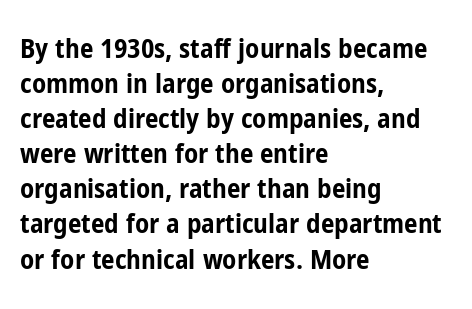
Q: Is the text bold? A: Yes.
Q: Is the text italic (slanted)? A: No, it is upright.
Q: Is the text underlined? A: No.
Q: How is the paragraph aligned? A: Left-aligned.
Q: Is the spacing between letters normal or unusually wide? A: Normal.
Q: Is the spacing between lines tight, normal or loose? A: Normal.
